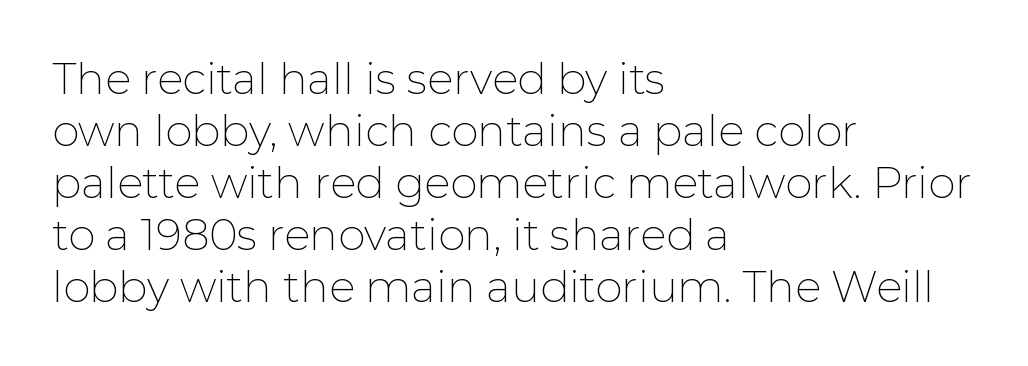
The image shows 43 px thin sans-serif type, upright; set left-aligned, line spacing 1.21x, normal letter spacing, not underlined; low stroke contrast and a medium x-height.
